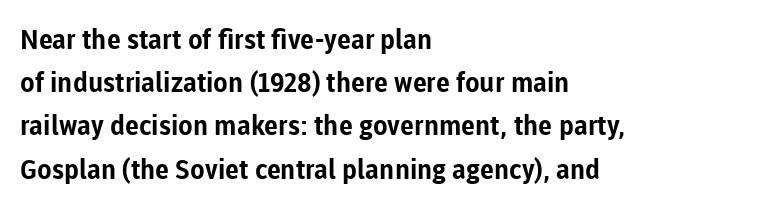
{"italic": "no", "bold": "yes", "underline": "no", "align": "left", "line_spacing": "normal", "line_spacing_ratio": 1.6, "letter_spacing": "normal", "letter_spacing_em": 0.0, "glyph_px": 27}
